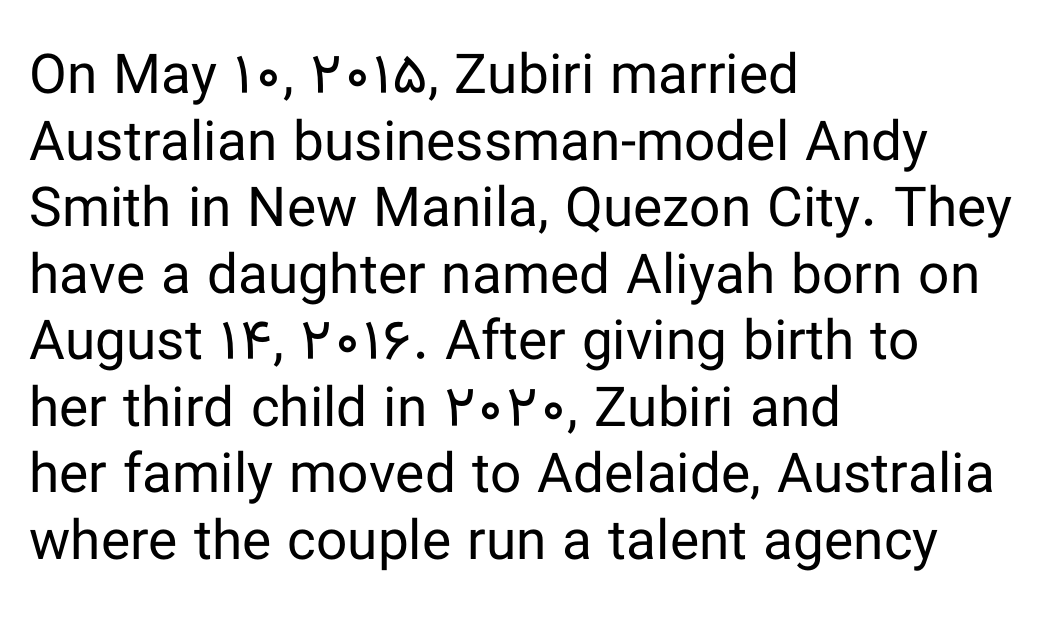
{"serif": "no", "italic": "no", "bold": "no", "weight": "regular", "width": "normal", "stroke_contrast": "low", "x_height": "medium", "monospaced": "no", "underline": "no", "align": "left", "line_spacing_ratio": 1.21, "letter_spacing": "normal", "letter_spacing_em": 0.0, "glyph_px": 55}
